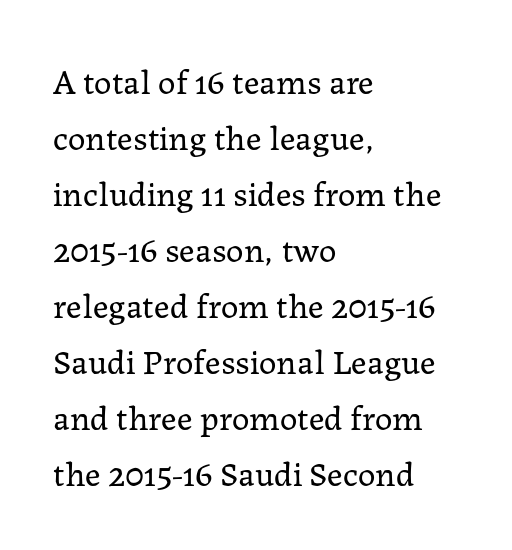
The image shows 35 px regular-weight serif type, upright; set left-aligned, normal line spacing (1.6x), normal letter spacing, not underlined; low stroke contrast and a medium x-height.
